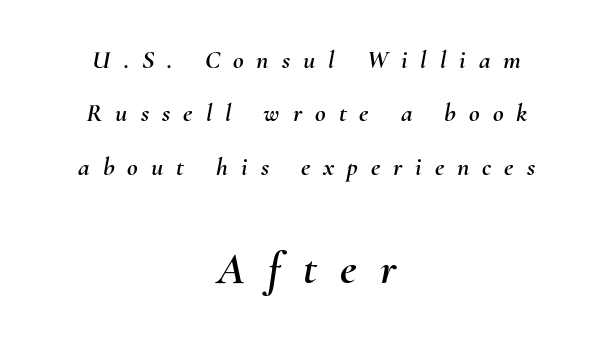
The image shows 46 px text type, italic (leaning right); set centered, loose line spacing (2.05x), unusually wide letter spacing (+0.5 em), not underlined; the second (bottom) block is 1.77x larger; medium stroke contrast and a small x-height.
